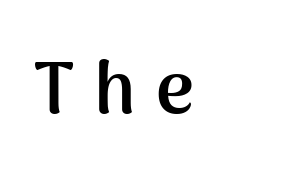
The image shows 73 px semibold sans-serif type, upright; set left-aligned, unusually wide letter spacing (+0.28 em), not underlined; medium stroke contrast and a medium x-height.
